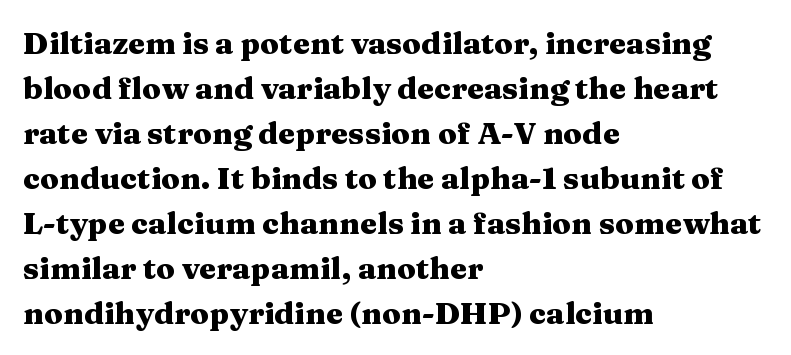
What weight is shown? A full bold with thick strokes. The paragraph shown leans on its left margin. Anything drawn beneath the words? Only blank space. This is roman type, the default non-slanted kind. A normal amount of white space separates one row of letters from the next.
